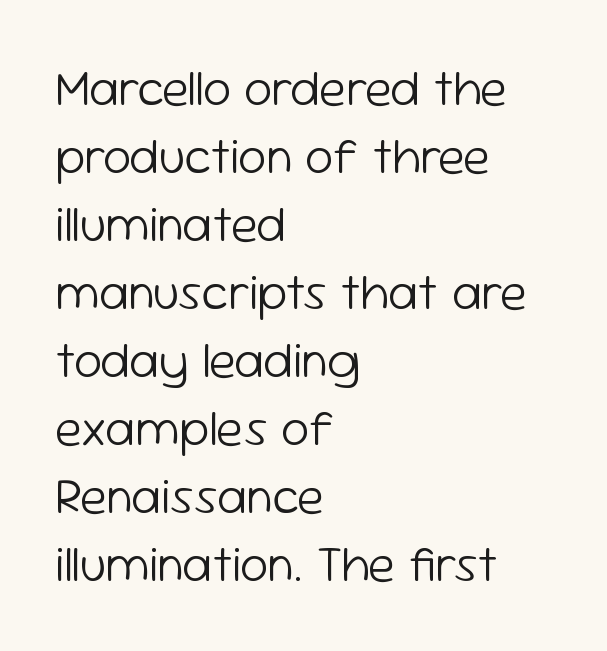
Q: Is the text bold? A: No.
Q: Is the text italic (slanted)? A: No, it is upright.
Q: Is the typeface a serif or a sans-serif typeface? A: Sans-serif.
Q: Is the text underlined? A: No.
Q: How is the paragraph aligned? A: Left-aligned.
Q: Is the spacing between letters normal or unusually wide? A: Normal.
Q: Is the spacing between lines tight, normal or loose? A: Normal.
Q: Width (condensed, normal, or wide)? A: Normal.
Q: Stroke contrast? A: Low.
Q: x-height? A: Medium.
Q: Monospaced? A: No.
